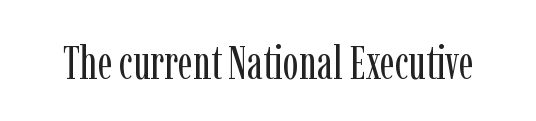
Q: Is the text bold? A: No.
Q: Is the text italic (slanted)? A: No, it is upright.
Q: Is the typeface a serif or a sans-serif typeface? A: Serif.
Q: Is the text underlined? A: No.
Q: Is the spacing between letters normal or unusually wide? A: Normal.
Q: Width (condensed, normal, or wide)? A: Condensed.
Q: Stroke contrast? A: Low.
Q: x-height? A: Medium.
Q: Monospaced? A: No.
